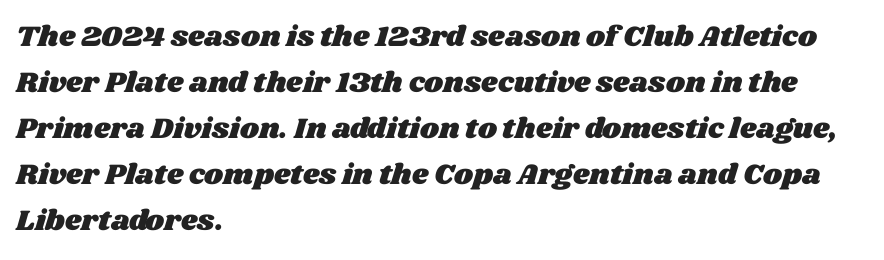
Q: Is the text underlined? A: No.
Q: How is the paragraph aligned? A: Left-aligned.
Q: Is the spacing between letters normal or unusually wide? A: Normal.
Q: Is the spacing between lines tight, normal or loose? A: Normal.
Q: Width (condensed, normal, or wide)? A: Wide.
Q: Stroke contrast? A: Medium.
Q: x-height? A: Large.
Q: Monospaced? A: No.
